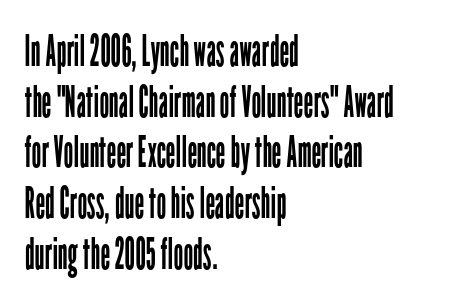
The image shows 43 px regular-weight, condensed sans-serif type, upright; set left-aligned, line spacing 1.18x, normal letter spacing, not underlined; low stroke contrast and a medium x-height.
